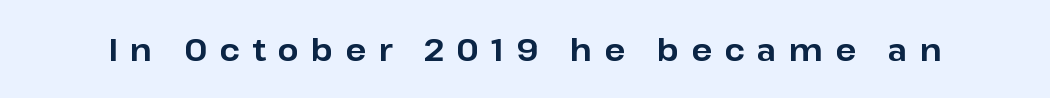
Q: Is the text bold? A: Yes.
Q: Is the text italic (slanted)? A: No, it is upright.
Q: Is the typeface a serif or a sans-serif typeface? A: Sans-serif.
Q: Is the text underlined? A: No.
Q: Is the spacing between letters normal or unusually wide? A: Unusually wide.
Q: Width (condensed, normal, or wide)? A: Normal.
Q: Stroke contrast? A: Low.
Q: x-height? A: Medium.
Q: Monospaced? A: No.
